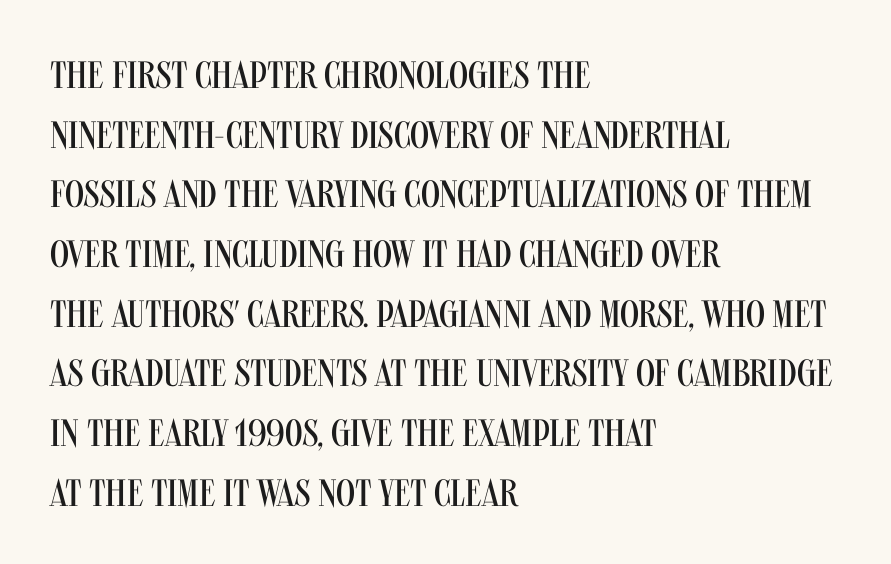
Unlike a traditional serif, this face leaves its strokes unadorned. Stem width sits at or under what a default text font uses. The rows are spaced the way most documents space them. Every stem runs plumb, perpendicular to the baseline.
